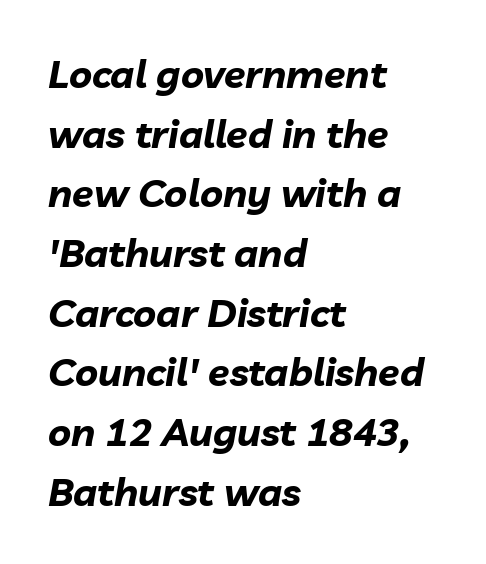
{"italic": "yes", "lean": "right", "slant_degrees": 10, "bold": "yes", "weight": "bold", "width": "normal", "stroke_contrast": "low", "x_height": "medium", "monospaced": "no", "underline": "no", "align": "left", "line_spacing": "normal", "line_spacing_ratio": 1.53, "letter_spacing": "normal", "letter_spacing_em": 0.0, "glyph_px": 39}
